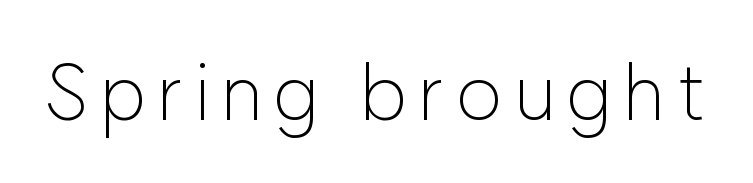
Q: Is the text bold? A: No.
Q: Is the text italic (slanted)? A: No, it is upright.
Q: Is the typeface a serif or a sans-serif typeface? A: Sans-serif.
Q: Is the text underlined? A: No.
Q: Width (condensed, normal, or wide)? A: Normal.
Q: Stroke contrast? A: Low.
Q: x-height? A: Medium.
Q: Monospaced? A: No.
